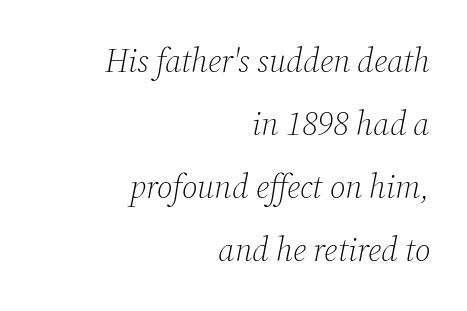
Nobody touched the tracking dial on this one. Quick note: italic. The weight would be labelled regular, book, light, or lighter still. What kind of face is this? One with serifs. The passage shown is not underscored anywhere.
